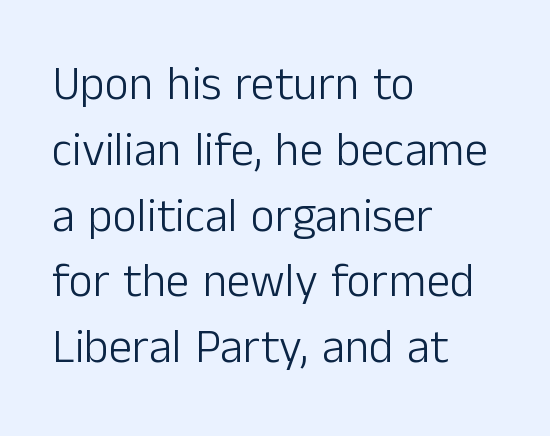
Look at the tracking — it's just the regular setting, nothing added. Compared with a typical body face, this is equally light or lighter still. Vertical strokes here are truly vertical. Proportional: the letters do not fall into vertical columns. Clear beneath every line of the passage.
